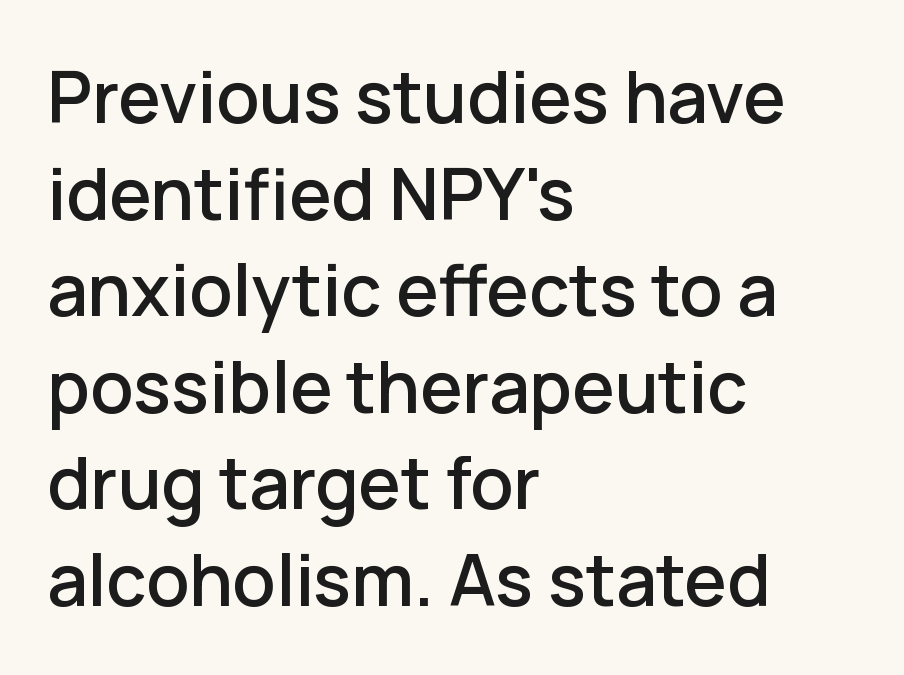
Q: Is the text italic (slanted)? A: No, it is upright.
Q: Is the typeface a serif or a sans-serif typeface? A: Sans-serif.
Q: Is the text underlined? A: No.
Q: How is the paragraph aligned? A: Left-aligned.
Q: Is the spacing between letters normal or unusually wide? A: Normal.
Q: Is the spacing between lines tight, normal or loose? A: Normal.
Q: Width (condensed, normal, or wide)? A: Normal.
Q: Stroke contrast? A: Low.
Q: x-height? A: Medium.
Q: Monospaced? A: No.
